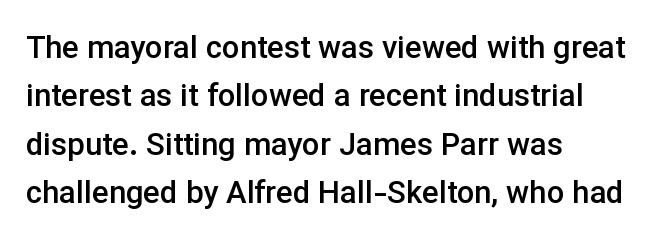
The image shows 31 px semibold sans-serif type, upright; set left-aligned, normal line spacing (1.56x), normal letter spacing, not underlined; low stroke contrast and a medium x-height.
